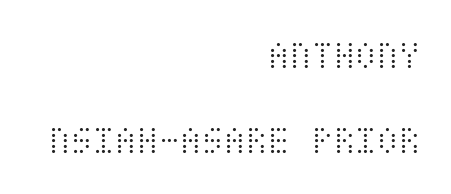
Q: Is the text bold? A: No.
Q: Is the text italic (slanted)? A: No, it is upright.
Q: Is the text underlined? A: No.
Q: How is the paragraph aligned? A: Right-aligned.
Q: Is the spacing between letters normal or unusually wide? A: Normal.
Q: Is the spacing between lines tight, normal or loose? A: Loose.
Q: Width (condensed, normal, or wide)? A: Condensed.
Q: Stroke contrast? A: Medium.
Q: x-height? A: Large.
